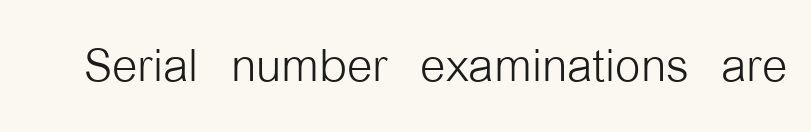
The image shows 65 px light, condensed sans-serif type, upright; set normal letter spacing, not underlined; low stroke contrast and a medium x-height.
